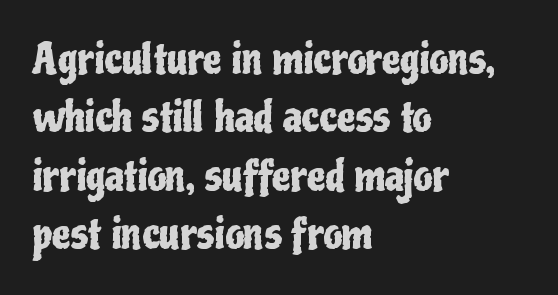
The image shows 42 px condensed sans-serif type, upright; set left-aligned, normal line spacing (1.39x), normal letter spacing, not underlined; low stroke contrast and a medium x-height.
